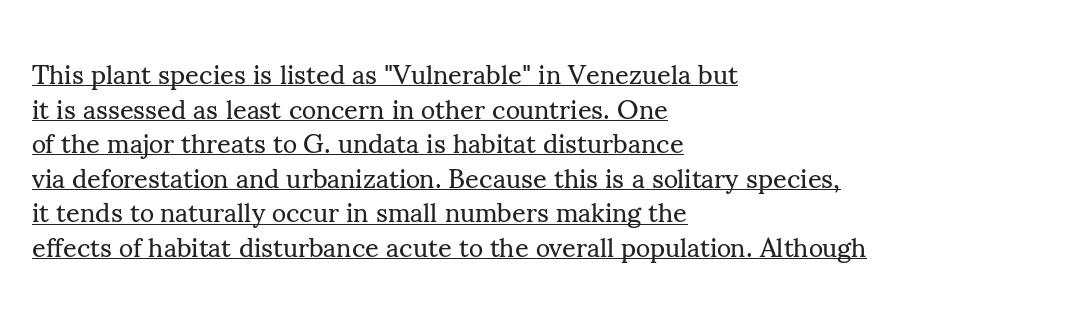
The letters look calm and open, with moderate or lighter stems. These lines were composed using upright roman letters. Glyph-to-glyph distance matches everyday printed text. The lines sit at an ordinary, default distance from one another.
